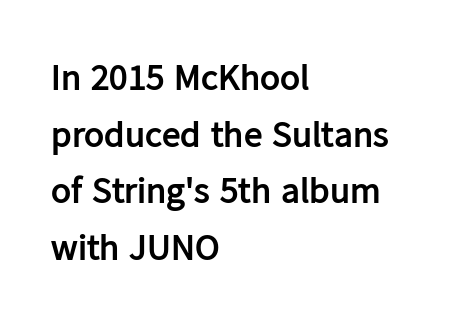
The image shows 37 px semibold sans-serif type, upright; set left-aligned, normal line spacing (1.53x), normal letter spacing, not underlined; low stroke contrast and a medium x-height.
